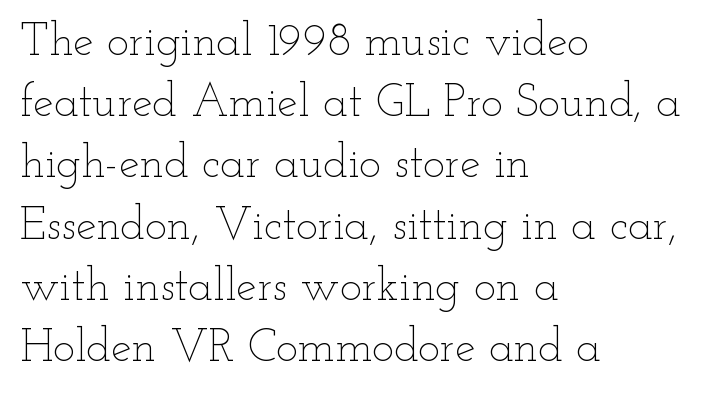
{"italic": "no", "bold": "no", "weight": "thin", "width": "wide", "stroke_contrast": "low", "x_height": "small", "monospaced": "no", "underline": "no", "align": "left", "line_spacing": "normal", "line_spacing_ratio": 1.33, "letter_spacing": "normal", "letter_spacing_em": 0.0, "glyph_px": 46}
